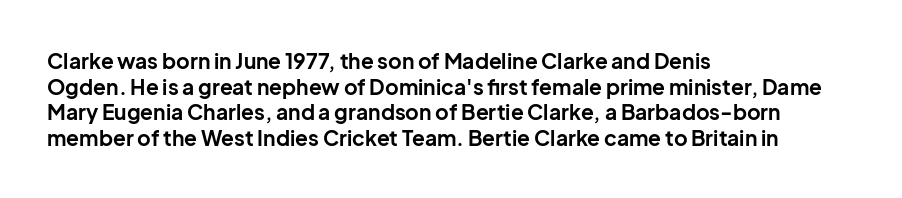
{"italic": "no", "bold": "yes", "underline": "no", "align": "left", "line_spacing_ratio": 1.22, "letter_spacing": "normal", "letter_spacing_em": 0.0, "glyph_px": 21}
